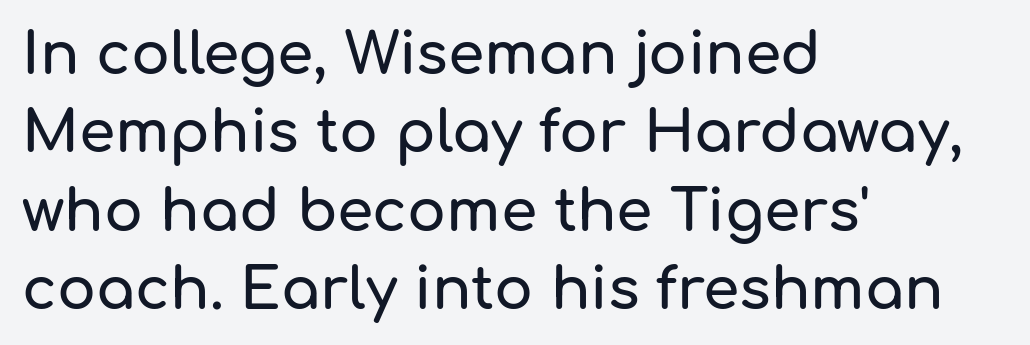
A normal amount of white space separates one row of letters from the next. The letters carry no serifs — their stems end cleanly without finishing strokes. Do the letters lean? They stand straight. The paragraph shown leans on its left margin. Lines of text with bare space underneath. Is this a fixed-width face? No — the glyphs have proportional, varying widths.
